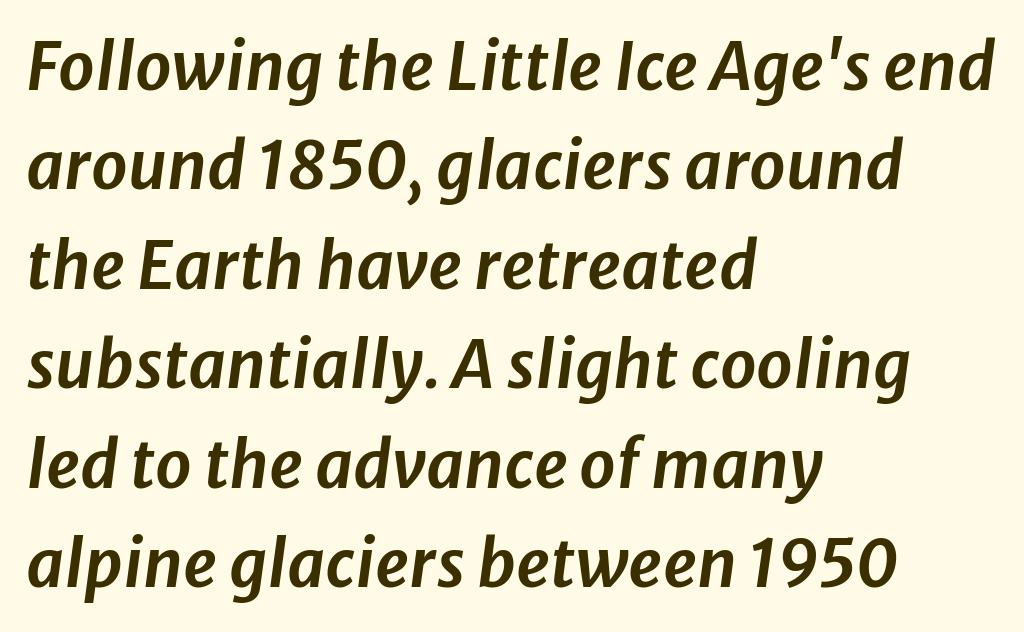
The image shows 65 px text type, italic (leaning right); set left-aligned, normal line spacing (1.53x), normal letter spacing, not underlined; low stroke contrast and a medium x-height.
